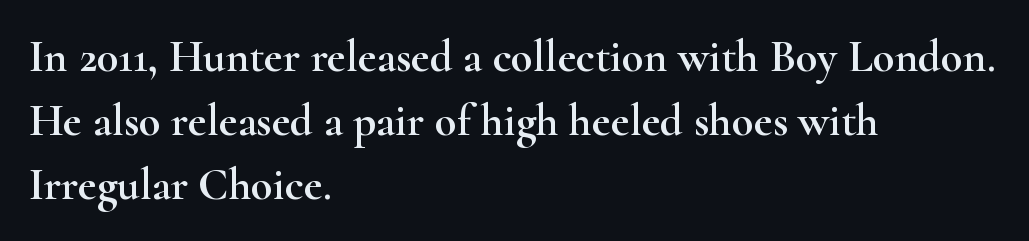
Between one letter and the next there's only the usual sliver of space. The vertical gap from one line to the next is medium. Notice how the passage keeps a crisp vertical edge on the left only. Unmarked baselines from the first word to the last.
